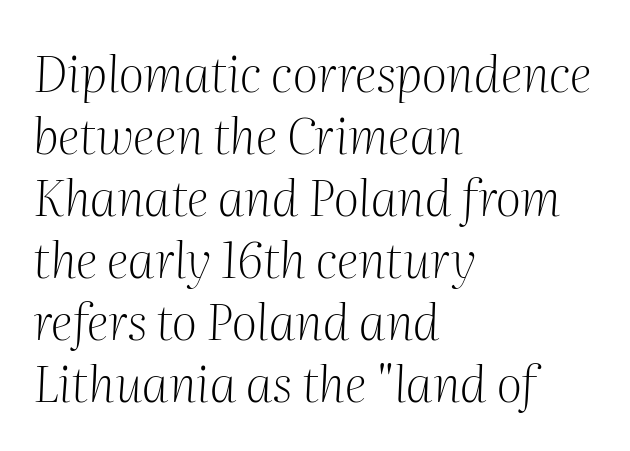
Typographically, this falls in the serif category. The font's italic variant was chosen for this text. Line starts are locked; line ends wander. The glyphs are unaccompanied by any horizontal stroke below them. The passage shown is not bold in any degree. These lines keep a tight, regular rhythm from letter to letter.
